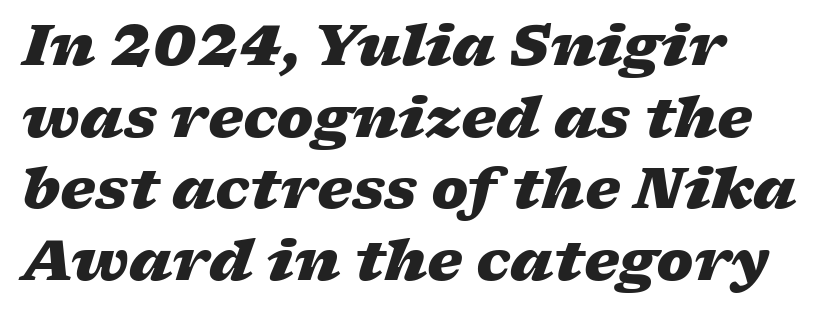
One-word summary of the alignment: left. Tracking value appears to be zero — textbook default spacing. Notice how the stems are inclined rather than vertical — that's the hallmark of italics. The space beneath each line is pristine and unruled.
